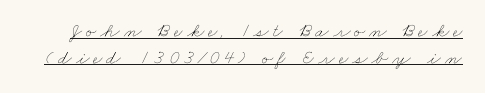
{"bold": "no", "underline": "yes", "line_spacing": "normal", "line_spacing_ratio": 1.33, "letter_spacing": "wide", "letter_spacing_em": 0.2, "glyph_px": 20}
